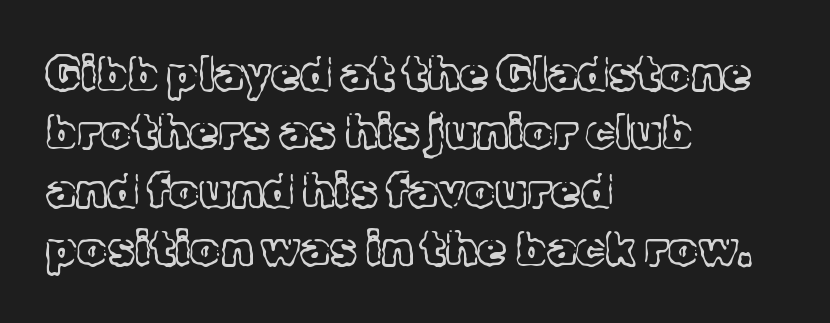
Q: Is the text bold? A: No.
Q: Is the text italic (slanted)? A: No, it is upright.
Q: Is the typeface a serif or a sans-serif typeface? A: Serif.
Q: Is the text underlined? A: No.
Q: How is the paragraph aligned? A: Left-aligned.
Q: Is the spacing between letters normal or unusually wide? A: Normal.
Q: Width (condensed, normal, or wide)? A: Normal.
Q: x-height? A: Medium.
Q: Monospaced? A: No.
